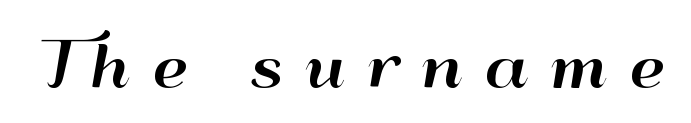
The image shows 57 px wide sans-serif type; set unusually wide letter spacing (+0.37 em), not underlined; high stroke contrast and a small x-height.
